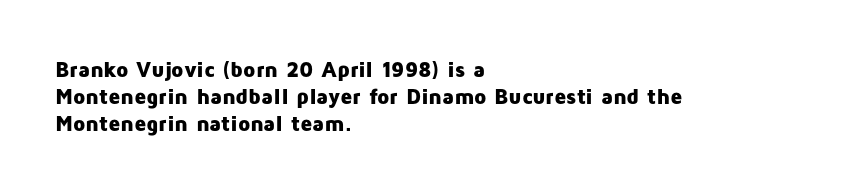
{"italic": "no", "bold": "yes", "underline": "no", "align": "left", "line_spacing_ratio": 1.23, "letter_spacing": "normal", "letter_spacing_em": 0.0, "glyph_px": 22}
